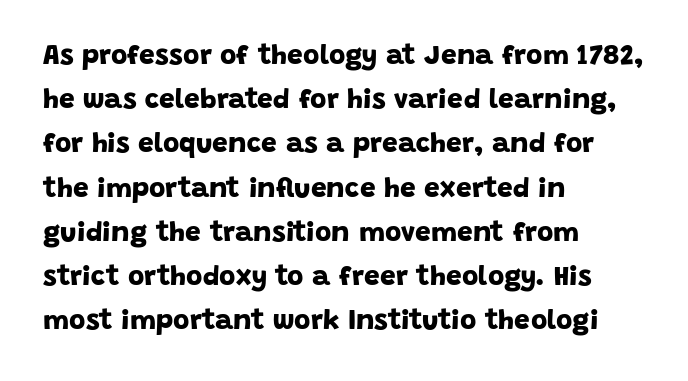
{"serif": "no", "bold": "yes", "weight": "bold", "width": "normal", "stroke_contrast": "low", "x_height": "large", "monospaced": "no", "underline": "no", "align": "left", "line_spacing": "normal", "line_spacing_ratio": 1.58, "letter_spacing": "normal", "letter_spacing_em": 0.0, "glyph_px": 28}
